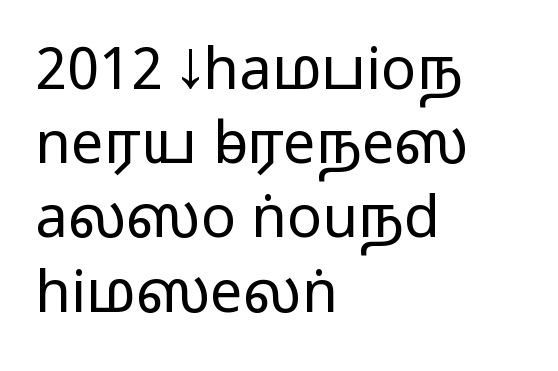
Unmarked baselines from the first word to the last. The axis of the letterforms is exactly vertical. Weight: regular or lighter. Horizontal bands of white between lines are of average thickness. A sans-serif font was chosen for this passage.
